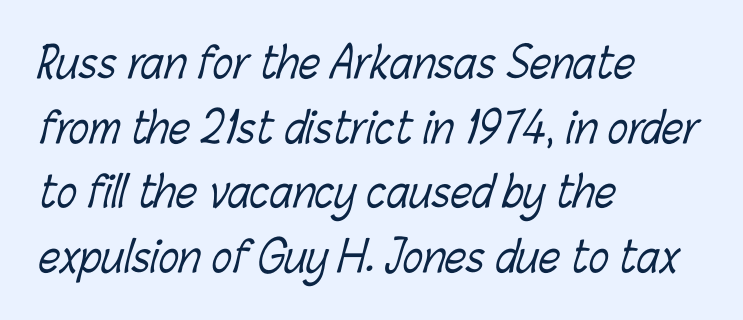
The image shows 42 px light, condensed type; set left-aligned, normal line spacing (1.54x), normal letter spacing, not underlined; low stroke contrast and a medium x-height.
